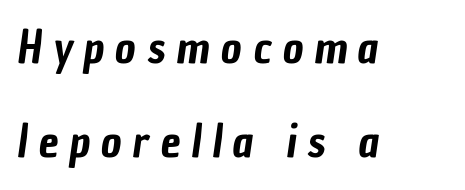
{"serif": "no", "width": "condensed", "stroke_contrast": "low", "x_height": "medium", "monospaced": "no", "underline": "no", "align": "left", "line_spacing": "loose", "line_spacing_ratio": 2.09, "letter_spacing": "wide", "letter_spacing_em": 0.24, "glyph_px": 45}
